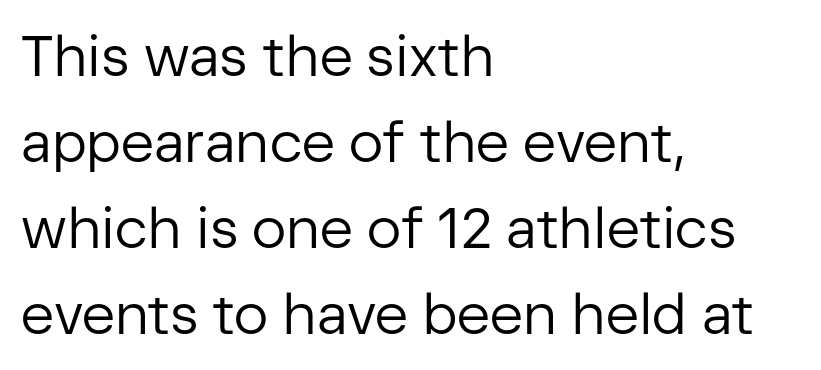
{"serif": "no", "italic": "no", "bold": "no", "weight": "regular", "width": "normal", "stroke_contrast": "low", "x_height": "medium", "monospaced": "no", "underline": "no", "align": "left", "line_spacing": "normal", "line_spacing_ratio": 1.51, "letter_spacing": "normal", "letter_spacing_em": 0.0, "glyph_px": 57}
